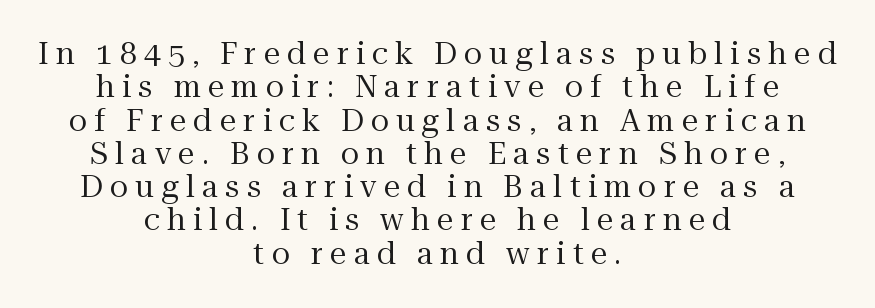
The image shows 30 px regular-weight serif type, upright; set centered, tight line spacing (1.11x), unusually wide letter spacing (+0.24 em), not underlined; medium stroke contrast and a medium x-height.
